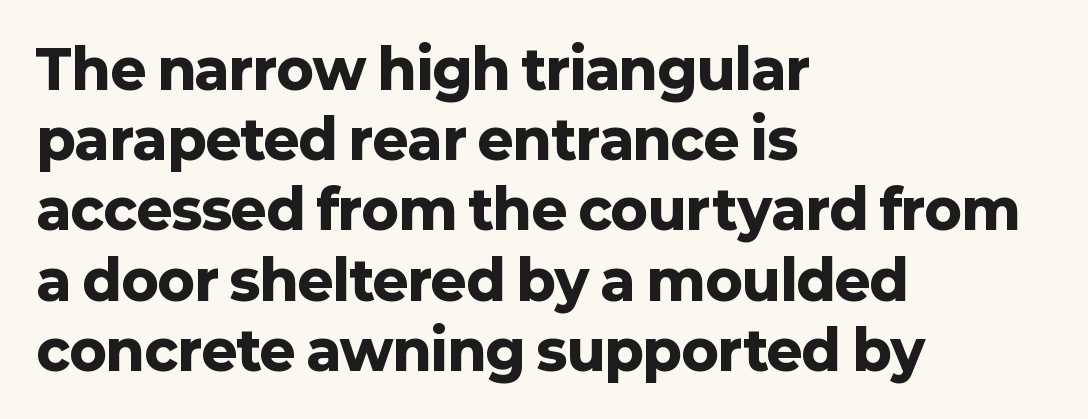
The image shows 54 px heavy sans-serif type, upright; set left-aligned, normal line spacing (1.3x), normal letter spacing, not underlined; low stroke contrast and a medium x-height.
